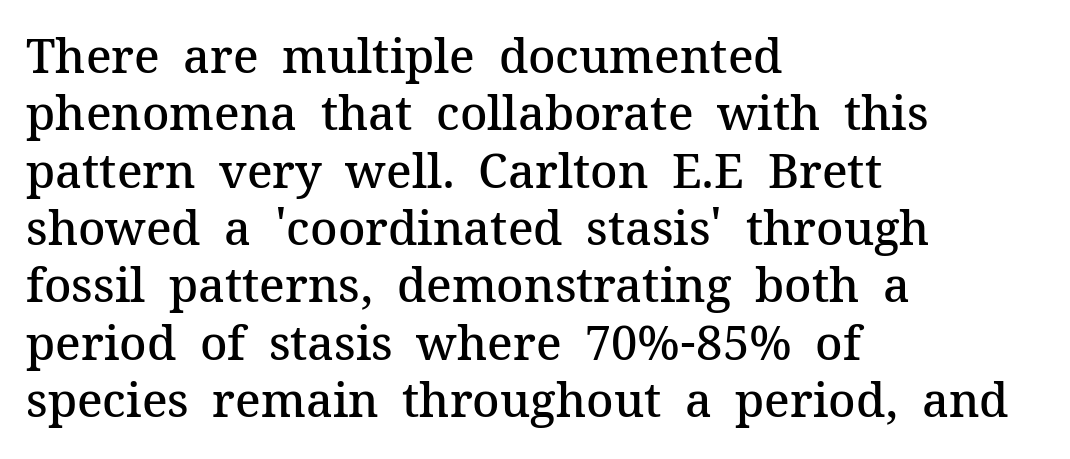
The image shows 47 px semibold serif type, upright; set left-aligned, line spacing 1.22x, normal letter spacing, not underlined; medium stroke contrast and a medium x-height.
